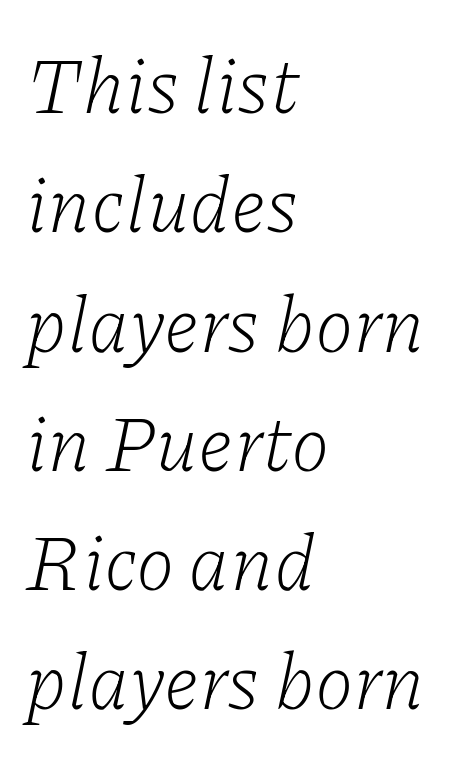
{"serif": "yes", "italic": "yes", "lean": "right", "slant_degrees": 11, "bold": "no", "weight": "light", "width": "normal", "stroke_contrast": "low", "x_height": "medium", "monospaced": "no", "underline": "no", "align": "left", "line_spacing": "normal", "line_spacing_ratio": 1.51, "letter_spacing": "normal", "letter_spacing_em": 0.0, "glyph_px": 79}
